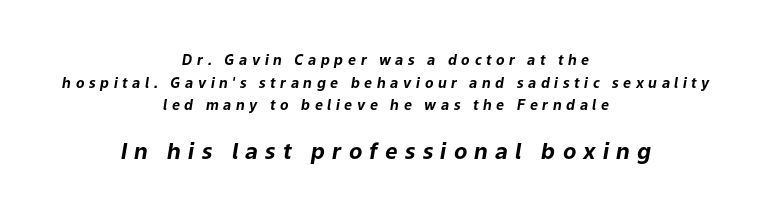
The image shows 22 px bold type, italic (leaning right); set centered, normal line spacing (1.62x), unusually wide letter spacing (+0.33 em), not underlined; the second (bottom) block is 1.57x larger.
